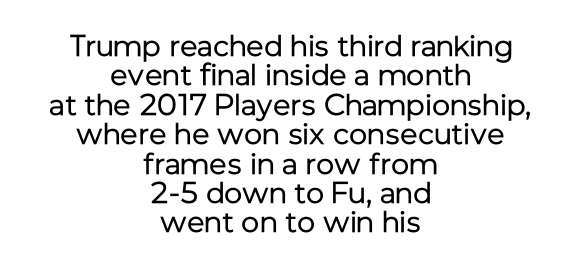
{"serif": "no", "italic": "no", "bold": "no", "weight": "regular", "width": "normal", "stroke_contrast": "low", "x_height": "medium", "monospaced": "no", "underline": "no", "align": "center", "line_spacing": "tight", "line_spacing_ratio": 0.98, "letter_spacing": "normal", "letter_spacing_em": 0.0, "glyph_px": 30}
